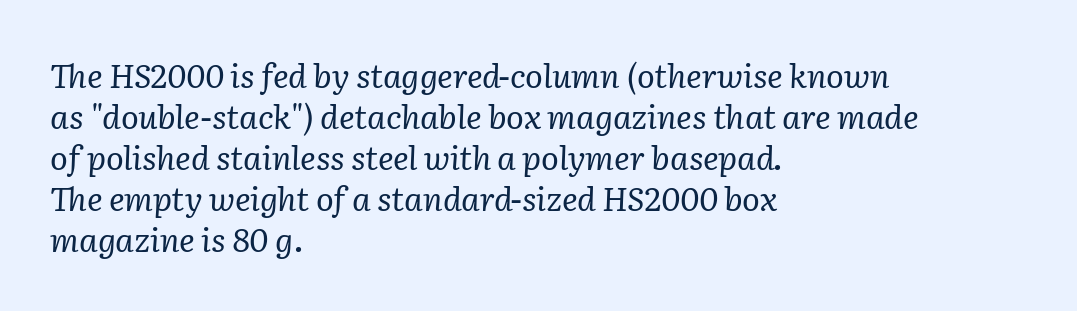
Stem width sits at or under what a default text font uses. The glyphs in this specimen are seriffed. Underline: absent. The rendering uses natural spacing where letterforms have individual widths.
